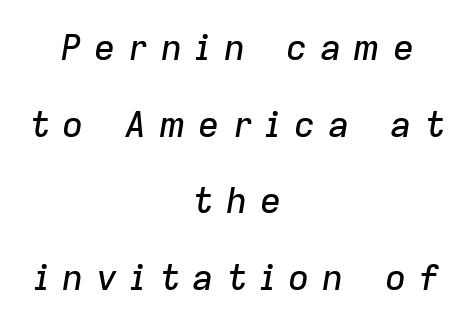
The image shows 36 px text type, italic (leaning right); set centered, loose line spacing (2.13x), unusually wide letter spacing (+0.34 em), not underlined; low stroke contrast and a medium x-height.
